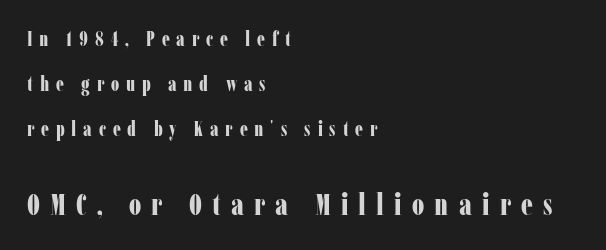
You get the small type first, then a jump to larger type. Loose tracking; the words dissolve into strings of separated letters. This is roman type, the default non-slanted kind. The zone under the glyphs is completely vacant. Observe the serifs anchoring each vertical stroke in this sample. Notice the wide empty band between every row — that's loose leading.
